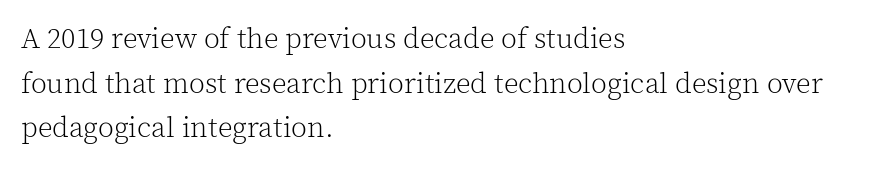
{"serif": "yes", "italic": "no", "bold": "no", "weight": "light", "width": "normal", "x_height": "medium", "monospaced": "no", "underline": "no", "align": "left", "line_spacing": "normal", "line_spacing_ratio": 1.54, "letter_spacing": "normal", "letter_spacing_em": 0.0, "glyph_px": 29}
